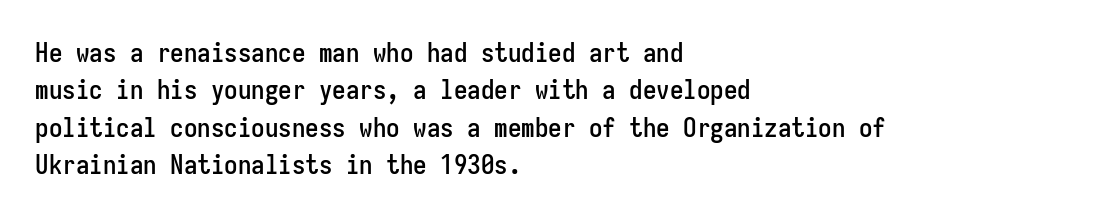
Q: Is the text italic (slanted)? A: No, it is upright.
Q: Is the text underlined? A: No.
Q: How is the paragraph aligned? A: Left-aligned.
Q: Is the spacing between letters normal or unusually wide? A: Normal.
Q: Is the spacing between lines tight, normal or loose? A: Normal.
